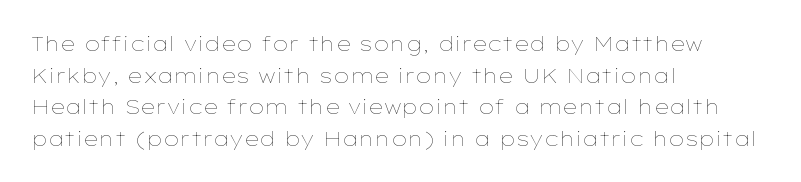
Q: Is the text bold? A: No.
Q: Is the text italic (slanted)? A: No, it is upright.
Q: Is the text underlined? A: No.
Q: How is the paragraph aligned? A: Left-aligned.
Q: Is the spacing between letters normal or unusually wide? A: Normal.
Q: Is the spacing between lines tight, normal or loose? A: Normal.
